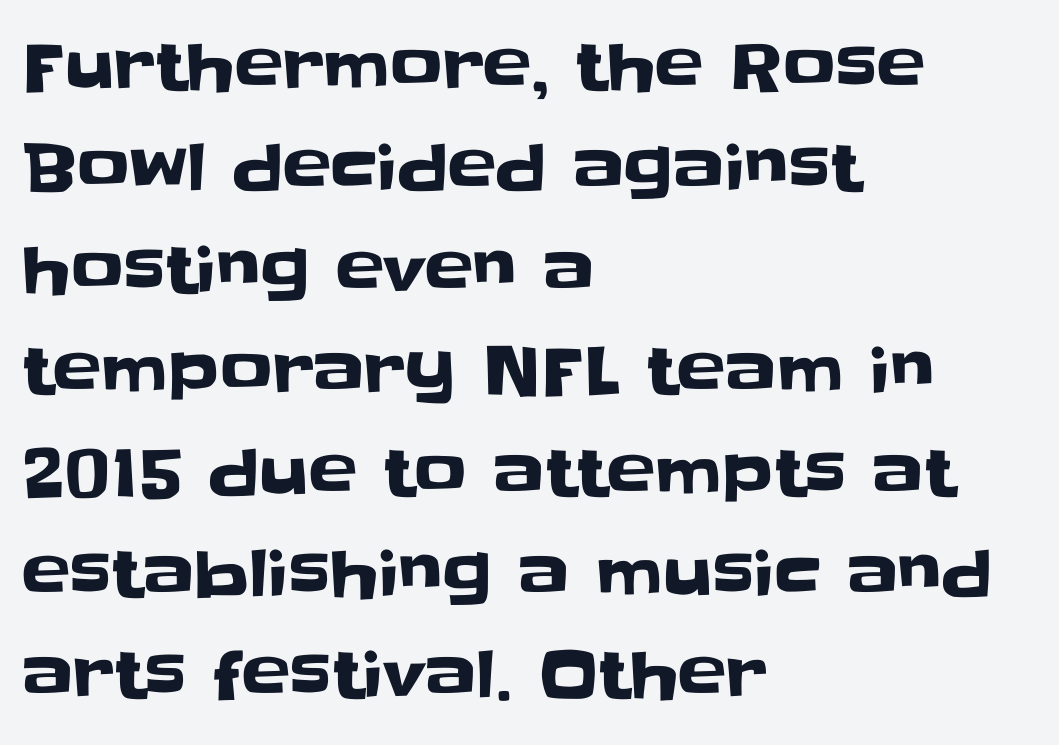
The image shows 65 px sans-serif type, upright; set left-aligned, normal line spacing (1.56x), normal letter spacing, not underlined; low stroke contrast and a large x-height.
